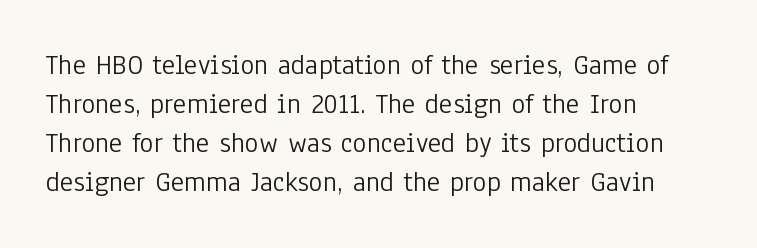
The image shows 29 px light, condensed sans-serif type, upright; set left-aligned, normal line spacing (1.35x), normal letter spacing, not underlined; low stroke contrast and a medium x-height.
